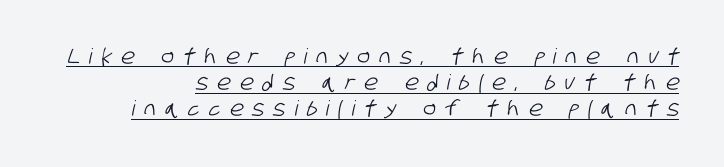
A typographer would call this underscored text. Horizontal alignment here is rightward, an uncommon choice for prose. A typesetter would call this heavily tracked-out type.
